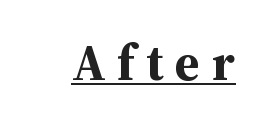
Someone cranked the tracking dial way up on this one. The font's upright variant was chosen for this text. Spacing verdict: proportional, widths tailored to each character. Notice how a bar underscores the lettering throughout. On the weight axis this lands at bold, roughly 700. Typographically, this falls in the serif category.
